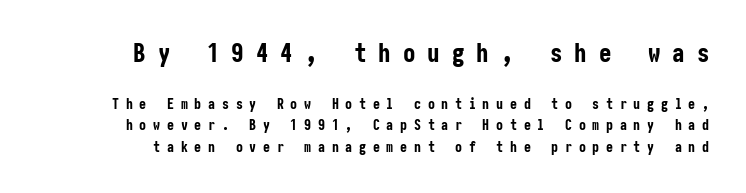
Q: Is the text bold? A: Yes.
Q: Is the text italic (slanted)? A: No, it is upright.
Q: Is the text underlined? A: No.
Q: Is the spacing between letters normal or unusually wide? A: Unusually wide.
Q: Is the spacing between lines tight, normal or loose? A: Normal.
Q: Which block of text is set in a larger size, the first (top) or the second (bottom)? A: The first (top) one.
